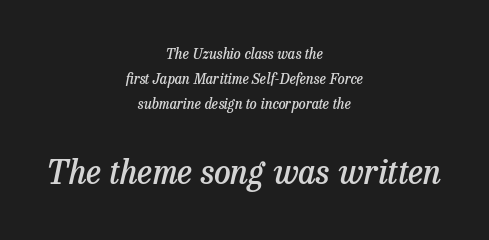
The image shows 33 px semibold serif type, italic (leaning right); set centered, line spacing 1.77x, normal letter spacing, not underlined; the second (bottom) block is 2.36x larger; low stroke contrast and a medium x-height.
